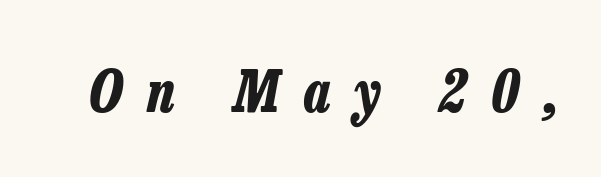
{"italic": "yes", "lean": "right", "slant_degrees": 13, "bold": "yes", "weight": "bold", "width": "condensed", "stroke_contrast": "low", "x_height": "medium", "monospaced": "no", "underline": "no", "letter_spacing": "wide", "letter_spacing_em": 0.42, "glyph_px": 57}
